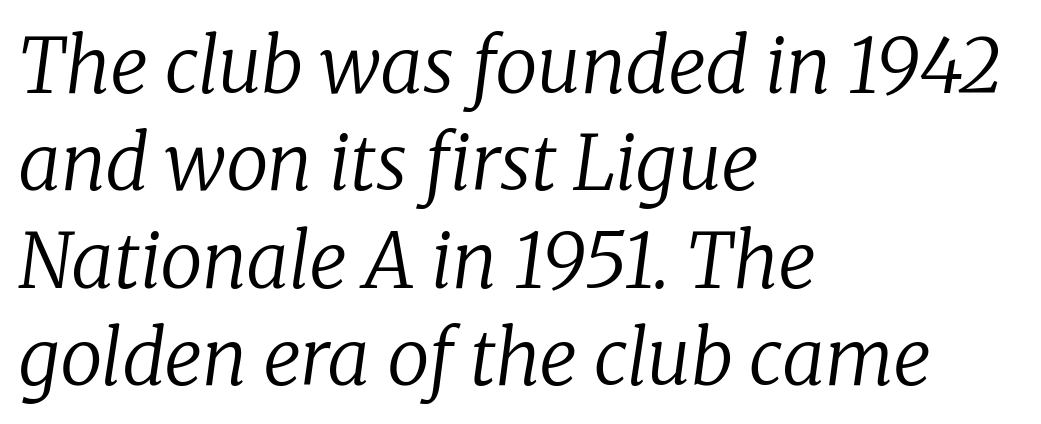
{"serif": "yes", "italic": "yes", "lean": "right", "slant_degrees": 8, "bold": "no", "weight": "regular", "width": "normal", "stroke_contrast": "low", "x_height": "medium", "monospaced": "no", "underline": "no", "align": "left", "line_spacing": "normal", "line_spacing_ratio": 1.28, "letter_spacing": "normal", "letter_spacing_em": 0.0, "glyph_px": 76}
